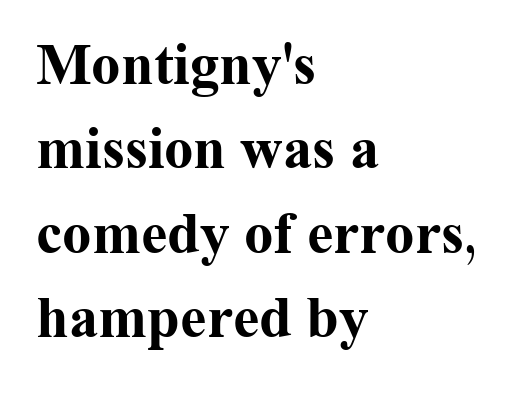
The image shows 59 px bold serif type, upright; set left-aligned, normal line spacing (1.43x), normal letter spacing, not underlined; medium stroke contrast and a medium x-height.
